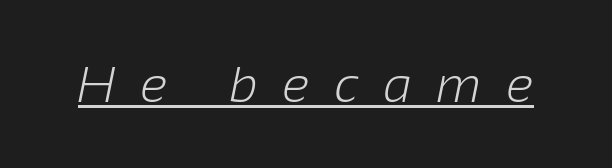
This reads as an unemphasized weight, regular at the heaviest. Proportional: the letters do not fall into vertical columns. Nope, no serifs anywhere on these letters. Glyph-to-glyph distance is far greater than everyday printed text.
